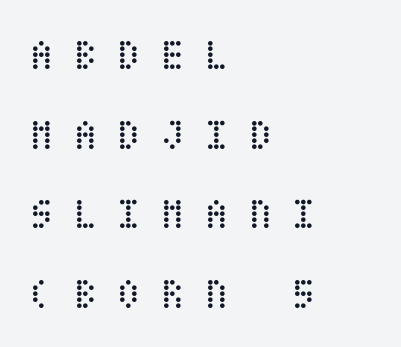
{"italic": "no", "bold": "no", "weight": "regular", "width": "condensed", "stroke_contrast": "low", "x_height": "large", "underline": "no", "align": "left", "line_spacing_ratio": 1.85, "letter_spacing": "wide", "letter_spacing_em": 0.47, "glyph_px": 43}
